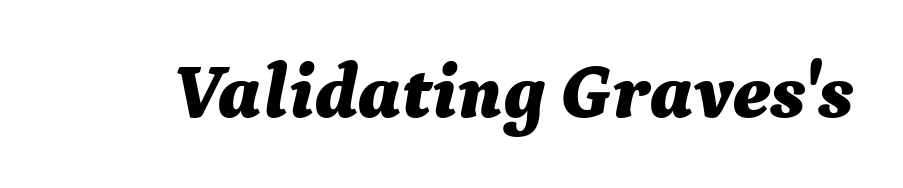
{"italic": "yes", "lean": "right", "slant_degrees": 9, "bold": "yes", "weight": "bold", "width": "normal", "stroke_contrast": "medium", "x_height": "medium", "monospaced": "no", "underline": "no", "letter_spacing": "normal", "letter_spacing_em": 0.0, "glyph_px": 77}
